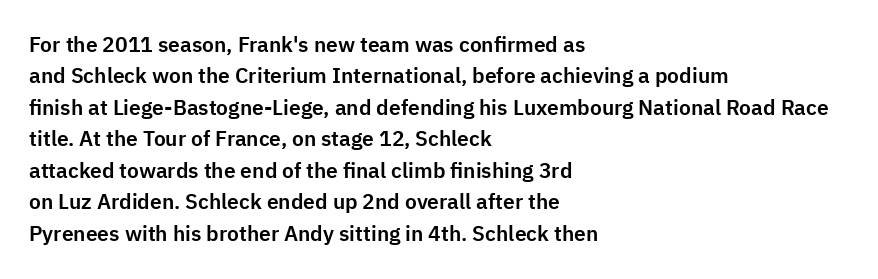
Unmarked baselines from the first word to the last. Every character sits straight up, as roman type does. The lines in this sample share a left origin and differ only in where they stop. Summary of vertical rhythm: regular, with standard interline spacing. Inter-character spacing is left at the font's built-in metrics.
